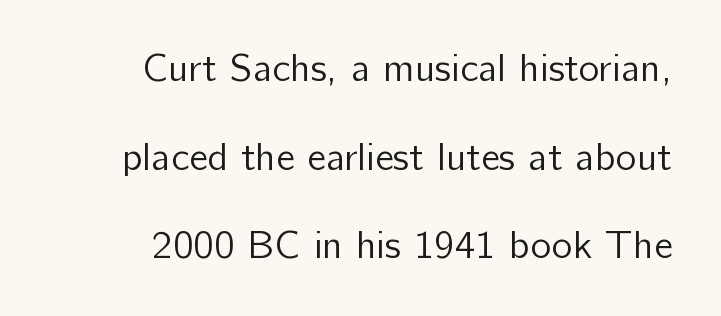
Q: Is the text bold? A: No.
Q: Is the text italic (slanted)? A: No, it is upright.
Q: Is the typeface a serif or a sans-serif typeface? A: Sans-serif.
Q: Is the text underlined? A: No.
Q: Is the spacing between letters normal or unusually wide? A: Normal.
Q: Is the spacing between lines tight, normal or loose? A: Loose.
Q: Width (condensed, normal, or wide)? A: Normal.
Q: Stroke contrast? A: Low.
Q: x-height? A: Medium.
Q: Monospaced? A: No.
